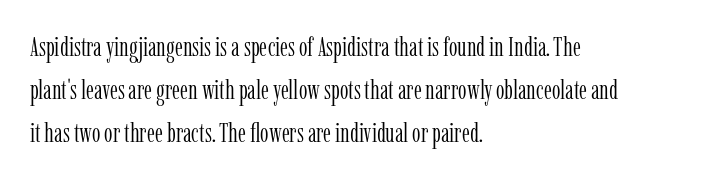
Line beginnings align vertically; line endings do not. Quick note: not italic, upright. No chunkiness to these letters — they're not bold. Default kerning and tracking; the words read as compact shapes.
